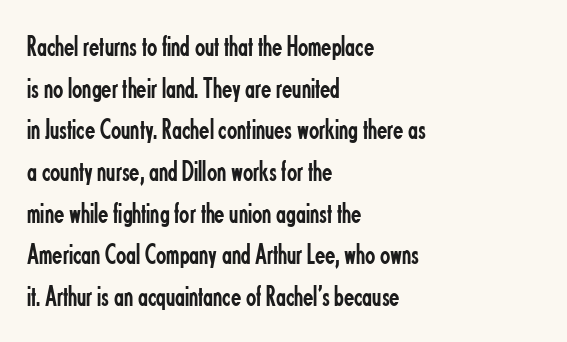
The image shows 30 px regular-weight, condensed sans-serif type, upright; set left-aligned, normal line spacing (1.39x), normal letter spacing, not underlined; low stroke contrast and a small x-height.
